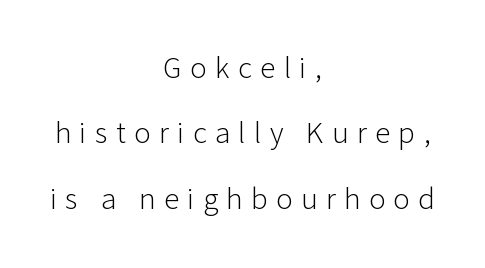
Q: Is the text bold? A: No.
Q: Is the text italic (slanted)? A: No, it is upright.
Q: Is the typeface a serif or a sans-serif typeface? A: Sans-serif.
Q: Is the text underlined? A: No.
Q: How is the paragraph aligned? A: Centered.
Q: Is the spacing between letters normal or unusually wide? A: Unusually wide.
Q: Is the spacing between lines tight, normal or loose? A: Loose.
Q: Width (condensed, normal, or wide)? A: Normal.
Q: Stroke contrast? A: Low.
Q: x-height? A: Medium.
Q: Monospaced? A: No.
